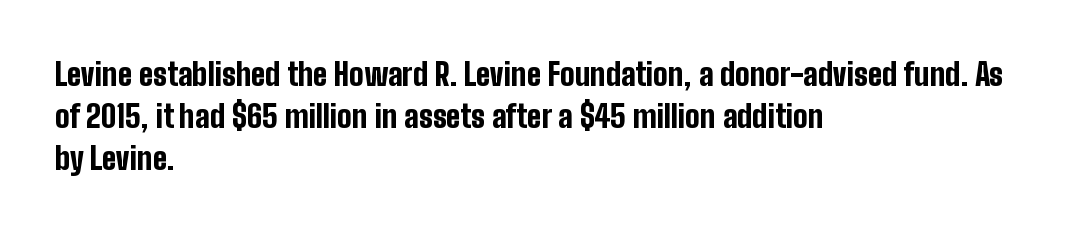
{"serif": "no", "italic": "no", "bold": "yes", "weight": "bold", "width": "condensed", "stroke_contrast": "low", "x_height": "medium", "monospaced": "no", "underline": "no", "align": "left", "line_spacing": "normal", "line_spacing_ratio": 1.35, "letter_spacing": "normal", "letter_spacing_em": 0.0, "glyph_px": 31}
